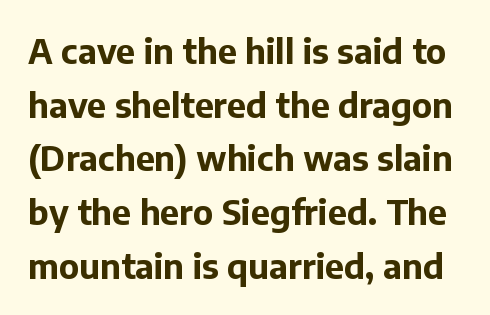
The image shows 34 px bold sans-serif type, upright; set normal line spacing (1.58x), normal letter spacing, not underlined; low stroke contrast and a medium x-height.
